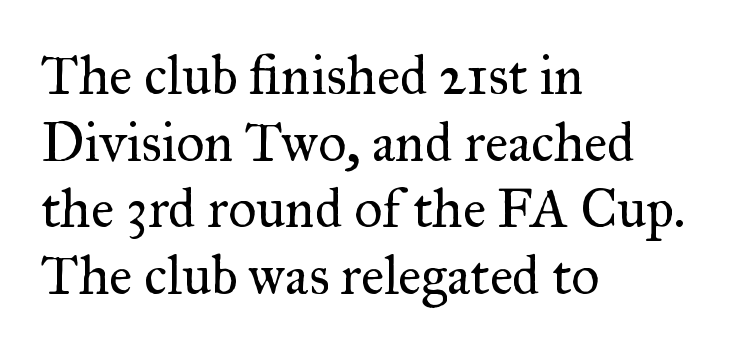
The image shows 55 px regular-weight serif type, upright; set left-aligned, line spacing 1.21x, normal letter spacing, not underlined; medium stroke contrast and a small x-height.
